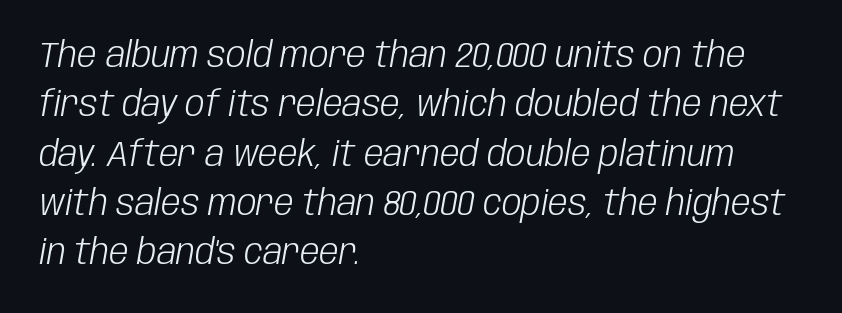
The image shows 35 px light, condensed type, italic (leaning right); set left-aligned, normal line spacing (1.41x), normal letter spacing, not underlined; low stroke contrast and a large x-height.
